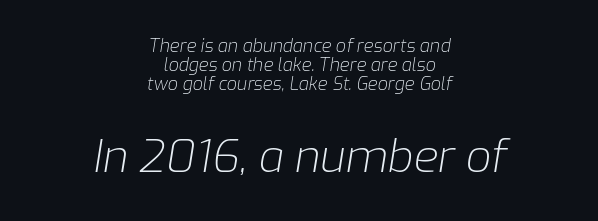
Descender tails drop into unmarked territory. The letters are slanted; this is an italic face. The weight tops out at a normal text grade. The designer gave the closing block more size than the opening block. The block of text is dense from top to bottom, with scant space between rows. Character widths vary here, with narrow letters taking less room than wide ones.
